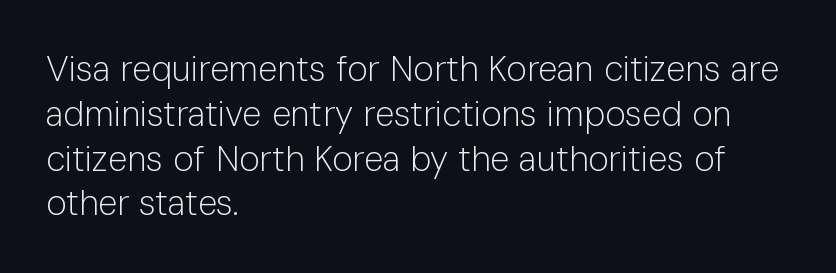
{"serif": "no", "italic": "no", "bold": "no", "weight": "light", "width": "normal", "stroke_contrast": "low", "x_height": "medium", "monospaced": "no", "underline": "no", "align": "left", "line_spacing": "normal", "line_spacing_ratio": 1.28, "letter_spacing": "normal", "letter_spacing_em": 0.0, "glyph_px": 35}
